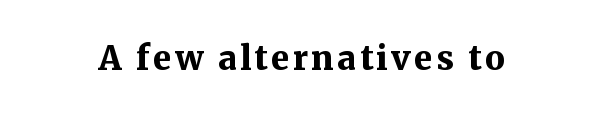
{"serif": "yes", "italic": "no", "bold": "yes", "weight": "bold", "width": "normal", "stroke_contrast": "medium", "x_height": "medium", "monospaced": "no", "underline": "no", "glyph_px": 33}
